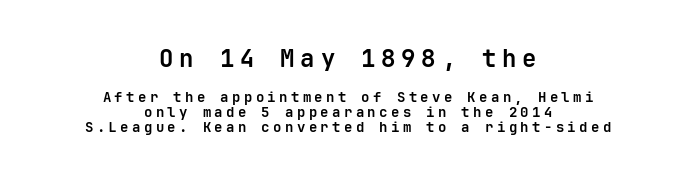
Teacher's note: observe the equal gaps on both sides — that is centered alignment. The lines are packed closely together with very little leading. Words appear elongated and porous because spacing is wide. Type without underlining.
